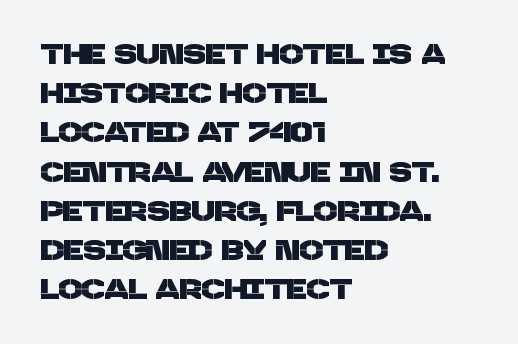
The image shows 28 px sans-serif type; set left-aligned, normal line spacing (1.4x), normal letter spacing, not underlined; low stroke contrast and a large x-height.
